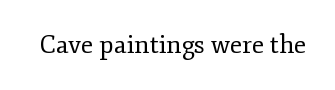
Q: Is the text bold? A: No.
Q: Is the text italic (slanted)? A: No, it is upright.
Q: Is the text underlined? A: No.
Q: Is the spacing between letters normal or unusually wide? A: Normal.
